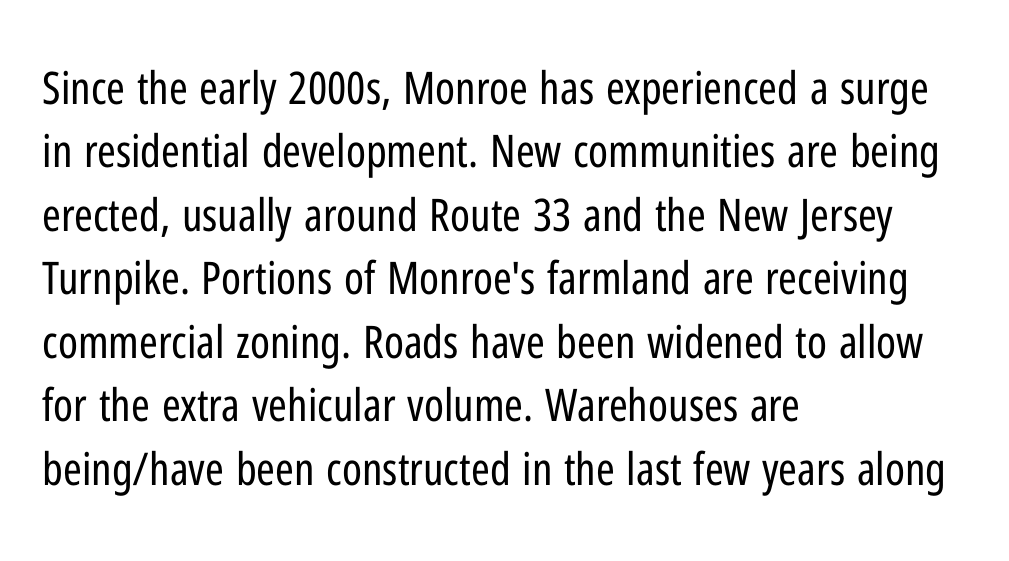
{"serif": "no", "italic": "no", "bold": "no", "weight": "regular", "width": "condensed", "stroke_contrast": "low", "x_height": "medium", "monospaced": "no", "underline": "no", "align": "left", "line_spacing": "normal", "line_spacing_ratio": 1.41, "letter_spacing": "normal", "letter_spacing_em": 0.0, "glyph_px": 45}
